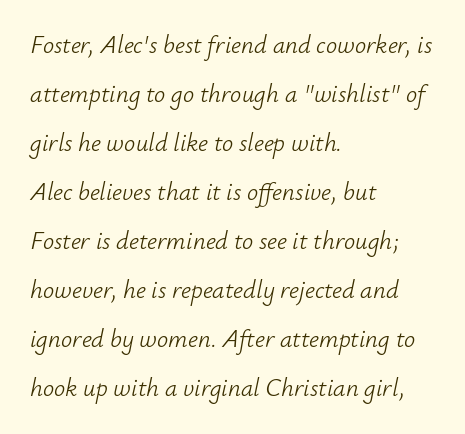
Q: Is the text bold? A: No.
Q: Is the text italic (slanted)? A: Yes, it leans right by about 12 degrees.
Q: Is the text underlined? A: No.
Q: How is the paragraph aligned? A: Left-aligned.
Q: Is the spacing between letters normal or unusually wide? A: Normal.
Q: Is the spacing between lines tight, normal or loose? A: Loose.
